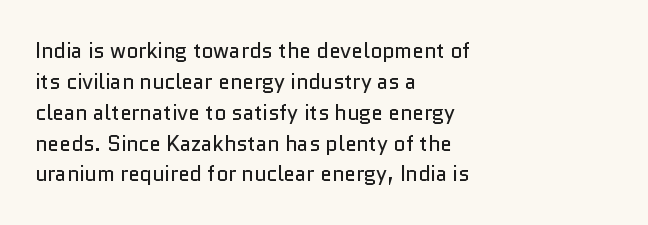
The image shows 21 px text type, upright; set left-aligned, normal line spacing (1.47x), normal letter spacing, not underlined.
